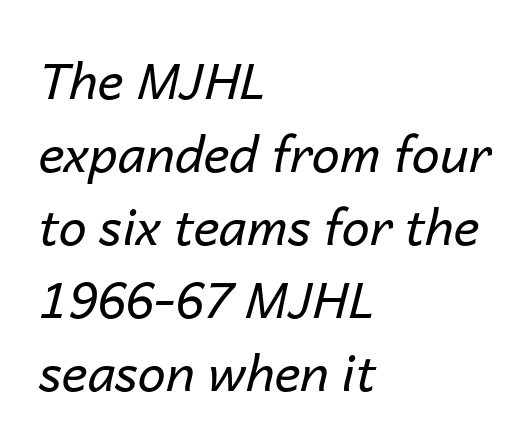
Tracking value appears to be zero — textbook default spacing. Do the characters align in a grid? No, the font is proportional. No word sits above an underline. If you drew a ruler down the left edge, every line would touch it. The font sits on the lighter half of the weight spectrum, regular included.
